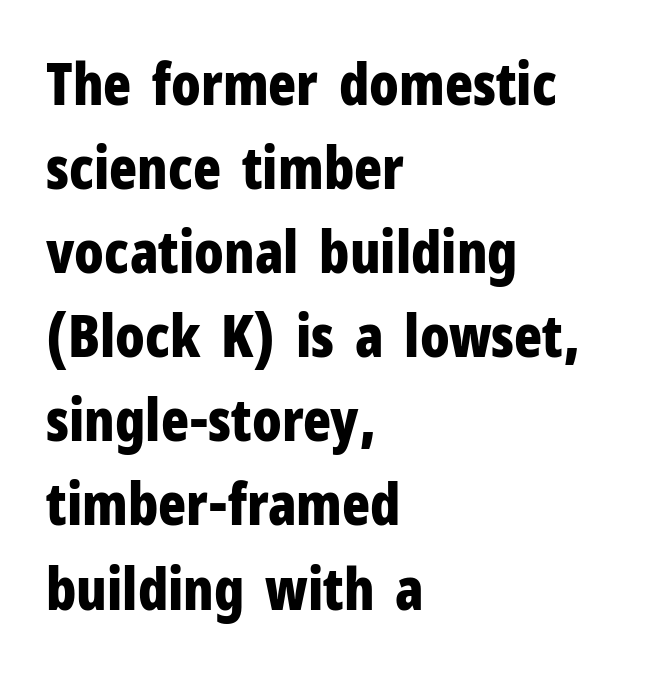
{"serif": "no", "italic": "no", "bold": "yes", "weight": "bold", "width": "condensed", "stroke_contrast": "low", "x_height": "medium", "monospaced": "no", "underline": "no", "align": "left", "line_spacing": "normal", "line_spacing_ratio": 1.45, "letter_spacing": "normal", "letter_spacing_em": 0.0, "glyph_px": 58}
